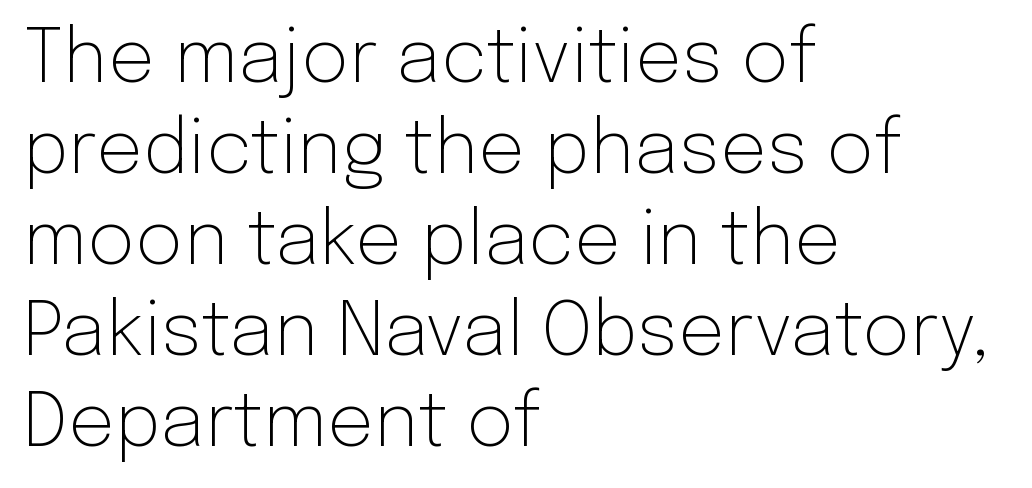
The image shows 74 px light sans-serif type, upright; set left-aligned, line spacing 1.23x, normal letter spacing, not underlined; low stroke contrast and a medium x-height.
